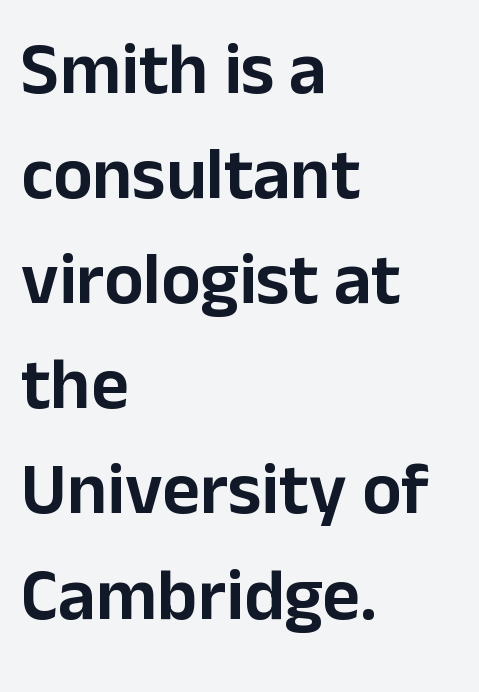
If you drew a ruler down the left edge, every line would touch it. Beneath every word, the page is bare. Look at the bottom of the vertical strokes: they stop flat, with no serifs. Italic? Not at all — the glyphs are vertical. Look at the tracking — it's just the regular setting, nothing added. Here the designer chose a conventional face with non-uniform glyph widths.
